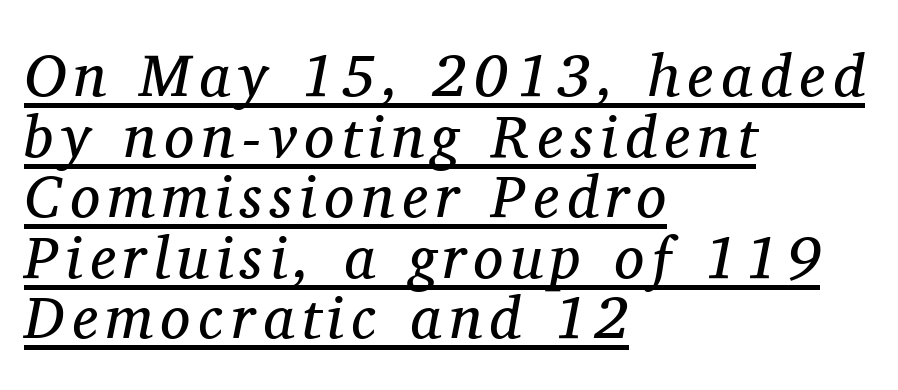
Q: Is the text bold? A: No.
Q: Is the text italic (slanted)? A: Yes, it leans right by about 11 degrees.
Q: Is the typeface a serif or a sans-serif typeface? A: Serif.
Q: Is the text underlined? A: Yes.
Q: How is the paragraph aligned? A: Left-aligned.
Q: Is the spacing between lines tight, normal or loose? A: Tight.
Q: Width (condensed, normal, or wide)? A: Normal.
Q: Stroke contrast? A: Medium.
Q: x-height? A: Medium.
Q: Monospaced? A: No.
